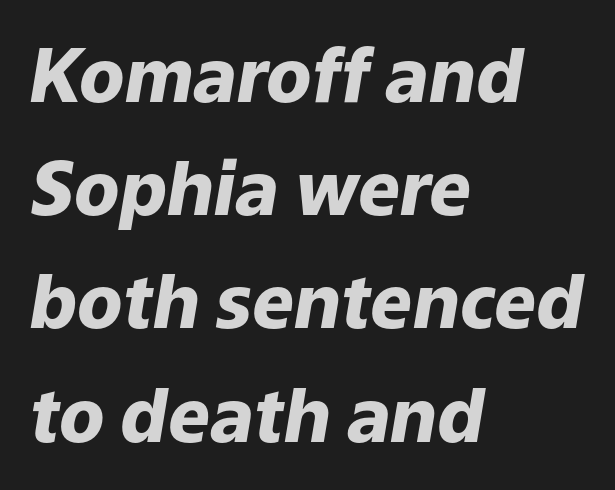
The image shows 74 px heavy type, italic (leaning right); set left-aligned, normal line spacing (1.53x), normal letter spacing, not underlined; low stroke contrast and a medium x-height.
